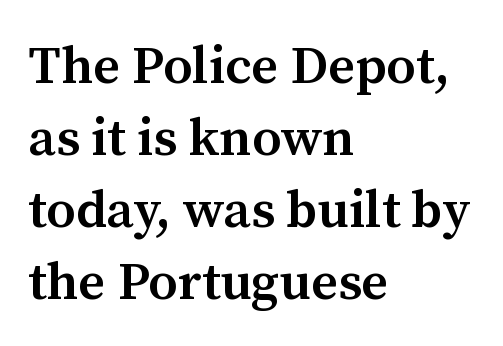
{"serif": "yes", "italic": "no", "bold": "semi", "weight": "semibold", "width": "normal", "stroke_contrast": "medium", "x_height": "medium", "monospaced": "no", "underline": "no", "align": "left", "line_spacing": "normal", "line_spacing_ratio": 1.36, "letter_spacing": "normal", "letter_spacing_em": 0.0, "glyph_px": 53}
